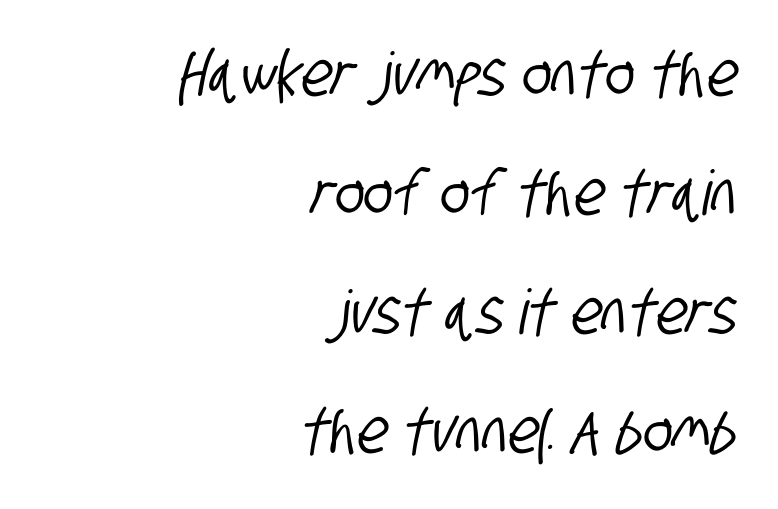
Q: Is the typeface a serif or a sans-serif typeface? A: Sans-serif.
Q: Is the text underlined? A: No.
Q: How is the paragraph aligned? A: Right-aligned.
Q: Is the spacing between letters normal or unusually wide? A: Normal.
Q: Is the spacing between lines tight, normal or loose? A: Loose.
Q: Width (condensed, normal, or wide)? A: Condensed.
Q: Stroke contrast? A: Low.
Q: x-height? A: Large.
Q: Monospaced? A: No.
